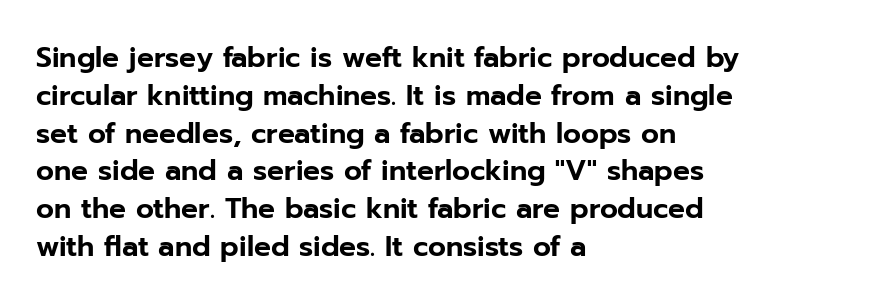
The image shows 28 px sans-serif type, upright; set left-aligned, normal line spacing (1.35x), normal letter spacing, not underlined; low stroke contrast and a medium x-height.
